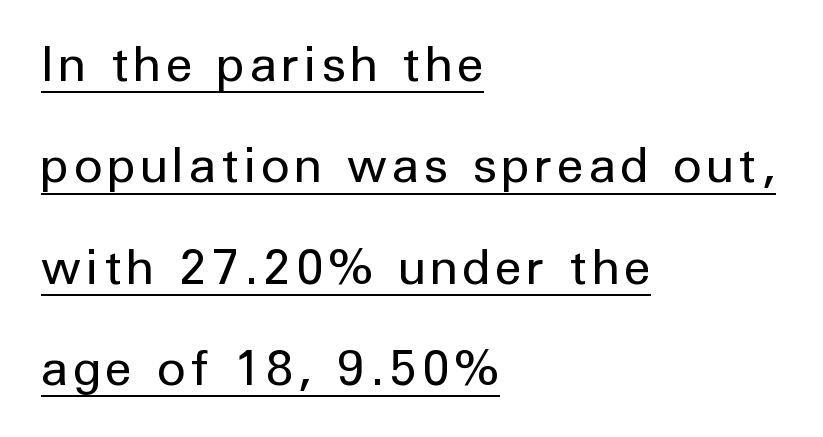
This rendering features underlined lettering. Letters have the restrained weight of plain body copy at most. This is sans-serif lettering, the kind often seen on screens and signage. In CSS terms this would be text-align: left.
